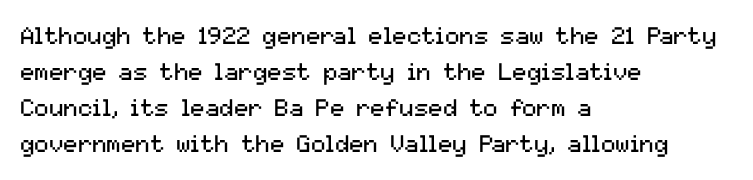
There is no visible air inserted between adjacent glyphs. The rendering anchors every line to the left-hand side. Counters stay open thanks to moderate or lighter strokes. Is there much room between lines? A standard amount, neither cramped nor airy. Type without underlining.
